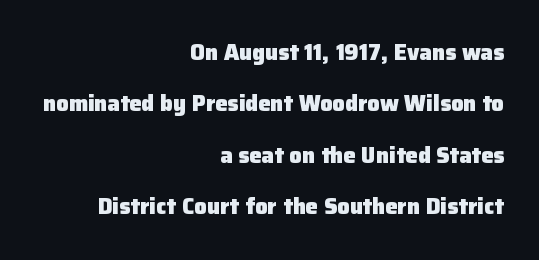
The image shows 22 px bold type, upright; set right-aligned, loose line spacing (2.34x), normal letter spacing, not underlined.
